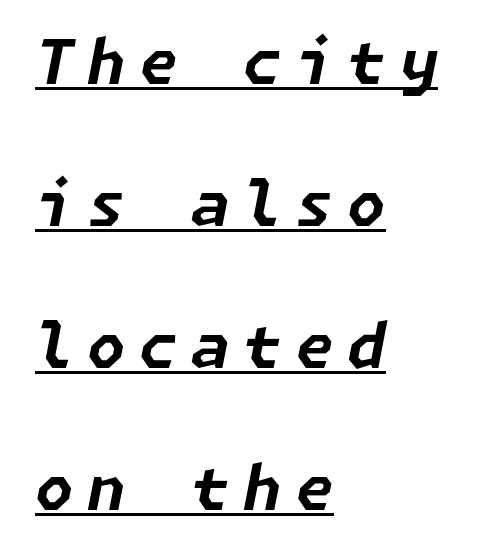
The image shows 62 px bold type, italic (leaning right); set left-aligned, loose line spacing (2.29x), unusually wide letter spacing (+0.22 em), underlined; low stroke contrast and a medium x-height.
